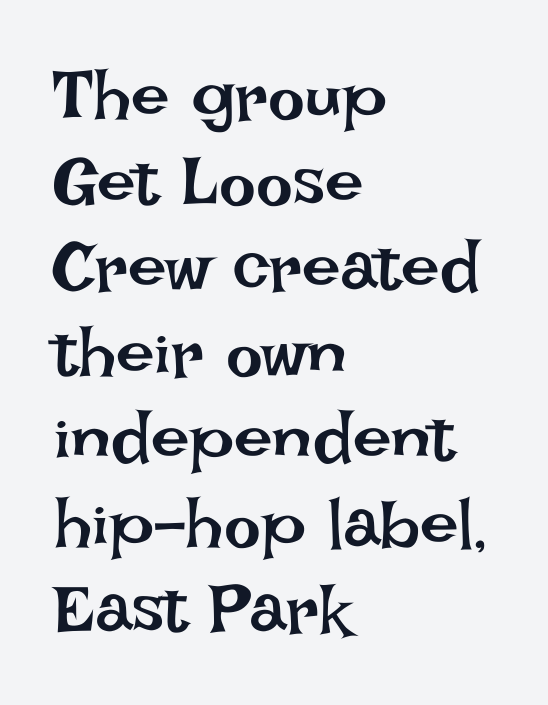
The lettering holds an erect, upright posture throughout. The rendering anchors every line to the left-hand side. Looks like regular typesetting: each glyph gets only the width it needs. A clean baseline with only descenders dipping below it. Glyph-to-glyph distance matches everyday printed text.
